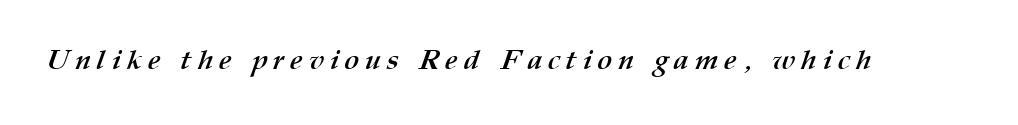
Q: Is the text bold? A: Yes.
Q: Is the text underlined? A: No.
Q: Is the spacing between letters normal or unusually wide? A: Unusually wide.
Q: Width (condensed, normal, or wide)? A: Normal.
Q: Stroke contrast? A: Medium.
Q: x-height? A: Medium.
Q: Monospaced? A: No.
